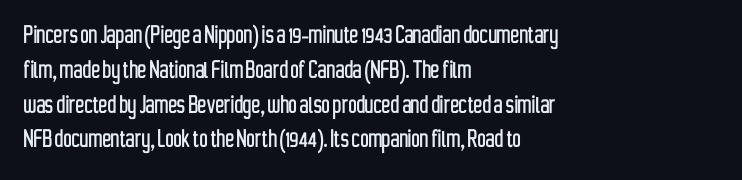
{"serif": "no", "italic": "no", "width": "condensed", "stroke_contrast": "low", "x_height": "medium", "monospaced": "no", "underline": "no", "align": "left", "line_spacing_ratio": 1.2, "letter_spacing": "normal", "letter_spacing_em": 0.0, "glyph_px": 29}
